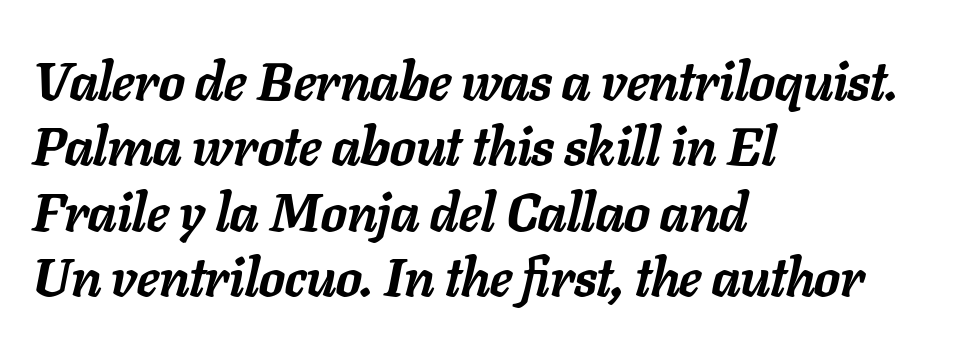
{"italic": "yes", "lean": "right", "slant_degrees": 11, "bold": "yes", "weight": "semibold", "width": "normal", "stroke_contrast": "low", "x_height": "medium", "monospaced": "no", "underline": "no", "align": "left", "line_spacing_ratio": 1.21, "letter_spacing": "normal", "letter_spacing_em": 0.0, "glyph_px": 54}
